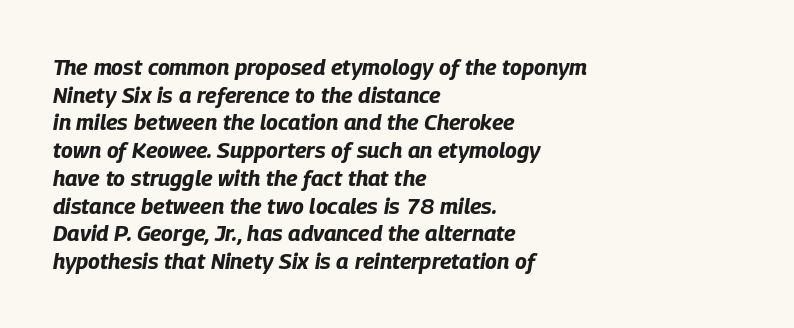
Does the copy run flush right? No — it runs flush left. The horizontal fit of the characters is conventional and even. Summary of weight: heavy, a full bold. The leading is moderate, giving the passage an even texture. Observe the lean: these are italic letterforms.
